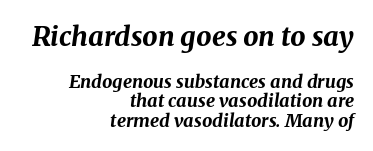
{"italic": "yes", "lean": "right", "slant_degrees": 8, "bold": "yes", "underline": "no", "align": "right", "line_spacing": "tight", "line_spacing_ratio": 1.08, "letter_spacing": "normal", "letter_spacing_em": 0.0, "larger_block": "first", "size_ratio": 1.5, "glyph_px": 27}
